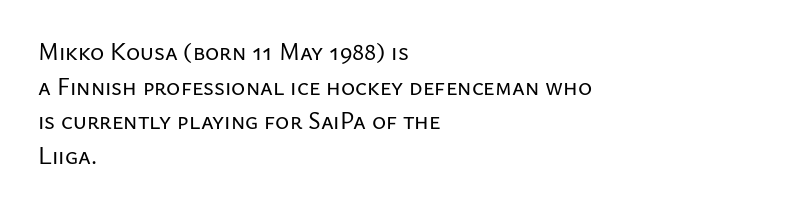
The compositor pushed each line to the left boundary. Compared with typical paragraphs, the rows here are spaced about the same. Here the glyphs are tracked normally, forming tight word shapes. Check the space under the baseline: it is left empty. You can tell it's not italic because the verticals are truly vertical.
